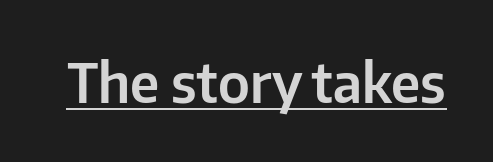
What stands out about the letter spacing? Nothing — it is the standard amount. You could not count columns in this text — the font is proportionally spaced. A roman cut, with each character standing at attention. Emphasis is given by a line drawn under the lettering.
